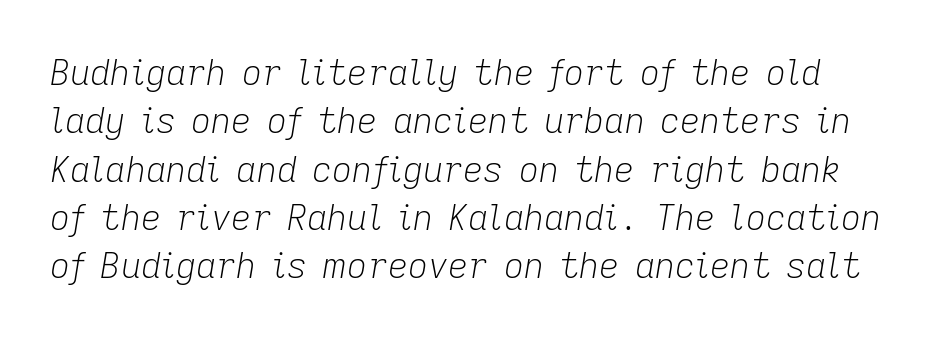
{"italic": "yes", "lean": "right", "slant_degrees": 9, "bold": "no", "weight": "light", "width": "normal", "stroke_contrast": "low", "x_height": "medium", "monospaced": "no", "underline": "no", "line_spacing": "normal", "line_spacing_ratio": 1.38, "letter_spacing": "normal", "letter_spacing_em": 0.0, "glyph_px": 35}
